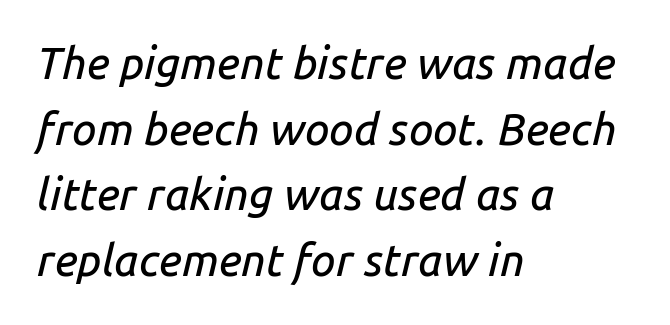
{"italic": "yes", "lean": "right", "slant_degrees": 14, "width": "normal", "stroke_contrast": "low", "x_height": "medium", "monospaced": "no", "underline": "no", "align": "left", "line_spacing": "normal", "line_spacing_ratio": 1.49, "letter_spacing": "normal", "letter_spacing_em": 0.0, "glyph_px": 44}
